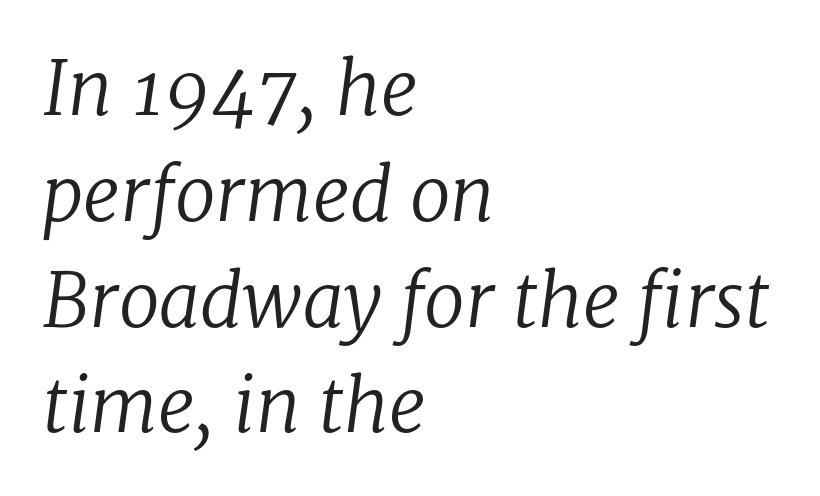
Q: Is the text bold? A: No.
Q: Is the text italic (slanted)? A: Yes, it leans right by about 8 degrees.
Q: Is the typeface a serif or a sans-serif typeface? A: Serif.
Q: Is the text underlined? A: No.
Q: How is the paragraph aligned? A: Left-aligned.
Q: Is the spacing between letters normal or unusually wide? A: Normal.
Q: Is the spacing between lines tight, normal or loose? A: Normal.
Q: Width (condensed, normal, or wide)? A: Normal.
Q: Stroke contrast? A: Low.
Q: x-height? A: Medium.
Q: Monospaced? A: No.
